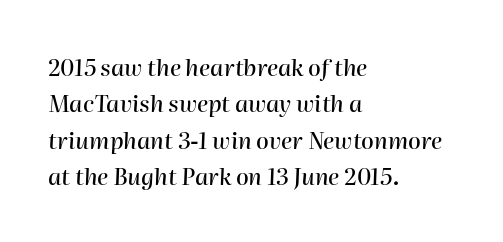
Q: Is the text italic (slanted)? A: Yes, it leans right by about 2 degrees.
Q: Is the text underlined? A: No.
Q: How is the paragraph aligned? A: Left-aligned.
Q: Is the spacing between letters normal or unusually wide? A: Normal.
Q: Is the spacing between lines tight, normal or loose? A: Normal.
